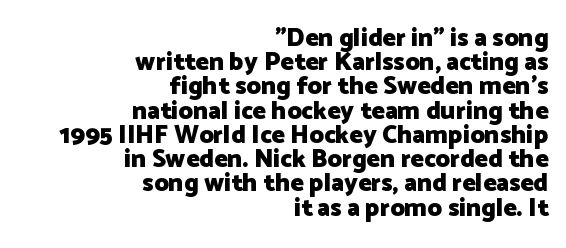
{"italic": "no", "bold": "yes", "underline": "no", "align": "right", "line_spacing": "tight", "line_spacing_ratio": 0.97, "letter_spacing": "normal", "letter_spacing_em": 0.0, "glyph_px": 25}
